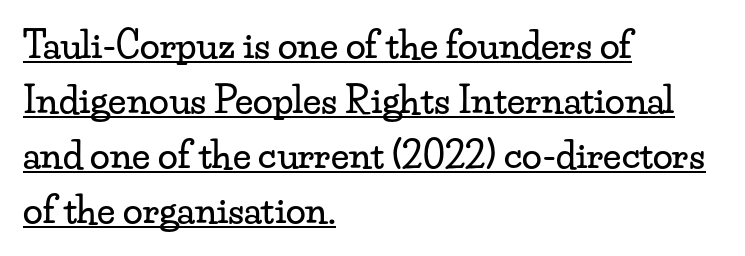
Compared with typical paragraphs, the rows here are spaced about the same. The letters sit at their default tracking, neither squeezed nor spread. A continuous stroke trails under the words, as in a hyperlink. These lines are rendered in a variable-pitch font.
